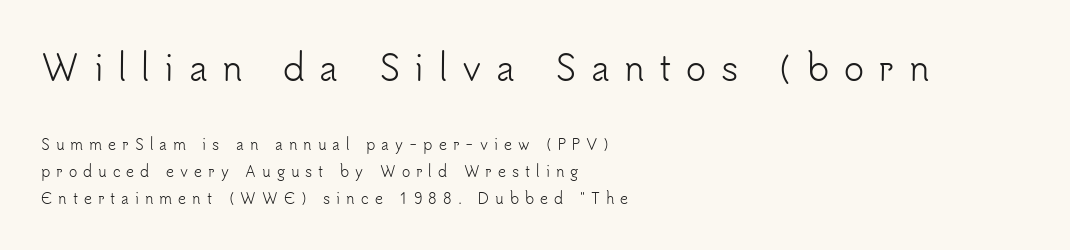
The image shows 34 px light sans-serif type, upright; set left-aligned, loose line spacing (1.91x), unusually wide letter spacing (+0.43 em), not underlined; the first (top) block is 2.43x larger; low stroke contrast and a small x-height.
